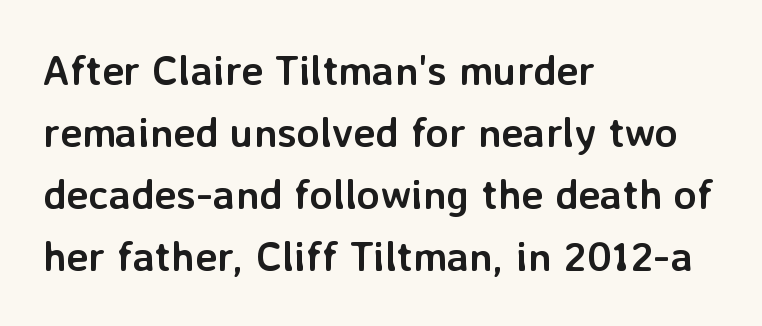
Q: Is the text bold? A: Yes.
Q: Is the text italic (slanted)? A: No, it is upright.
Q: Is the typeface a serif or a sans-serif typeface? A: Sans-serif.
Q: Is the text underlined? A: No.
Q: How is the paragraph aligned? A: Left-aligned.
Q: Is the spacing between letters normal or unusually wide? A: Normal.
Q: Is the spacing between lines tight, normal or loose? A: Normal.
Q: Width (condensed, normal, or wide)? A: Normal.
Q: Stroke contrast? A: Low.
Q: x-height? A: Medium.
Q: Monospaced? A: No.
